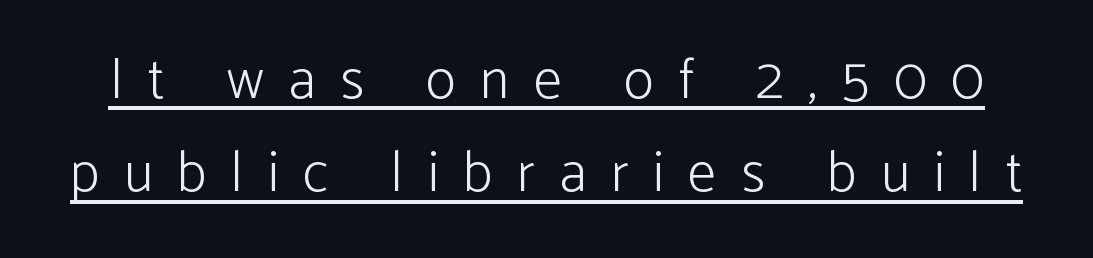
Q: Is the text bold? A: No.
Q: Is the text italic (slanted)? A: No, it is upright.
Q: Is the typeface a serif or a sans-serif typeface? A: Sans-serif.
Q: Is the text underlined? A: Yes.
Q: Is the spacing between letters normal or unusually wide? A: Unusually wide.
Q: Is the spacing between lines tight, normal or loose? A: Normal.
Q: Width (condensed, normal, or wide)? A: Normal.
Q: Stroke contrast? A: Low.
Q: x-height? A: Medium.
Q: Monospaced? A: No.
